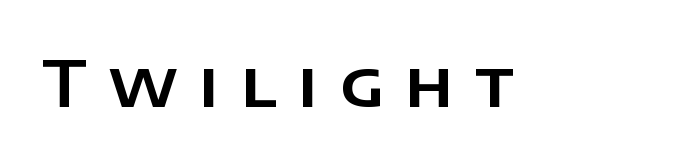
Is this a fixed-width face? No — the glyphs have proportional, varying widths. A typesetter would mark this as roman, not italic. Descenders hang freely into open space. This rendering widens character spacing well past its baseline value. Check where the strokes stop: nothing finishes them off — pure sans.
